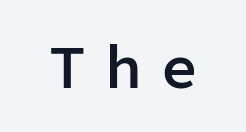
The image shows 61 px semibold sans-serif type, upright, monospaced; set unusually wide letter spacing (+0.32 em), not underlined; low stroke contrast and a medium x-height.
